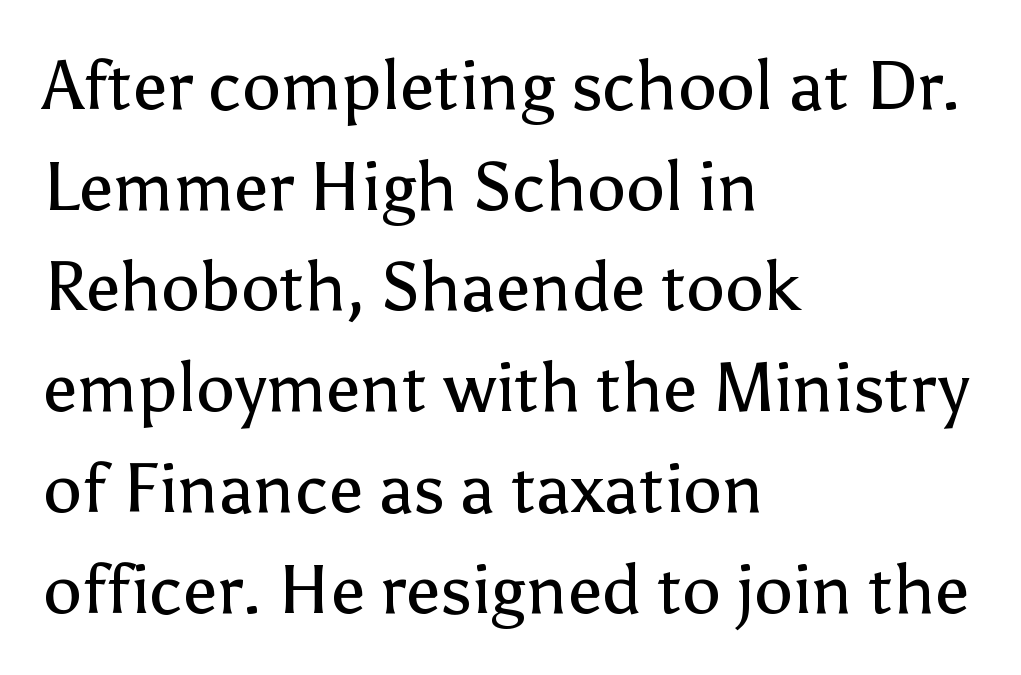
The image shows 69 px regular-weight sans-serif type, upright; set left-aligned, normal line spacing (1.46x), normal letter spacing, not underlined; low stroke contrast and a medium x-height.
